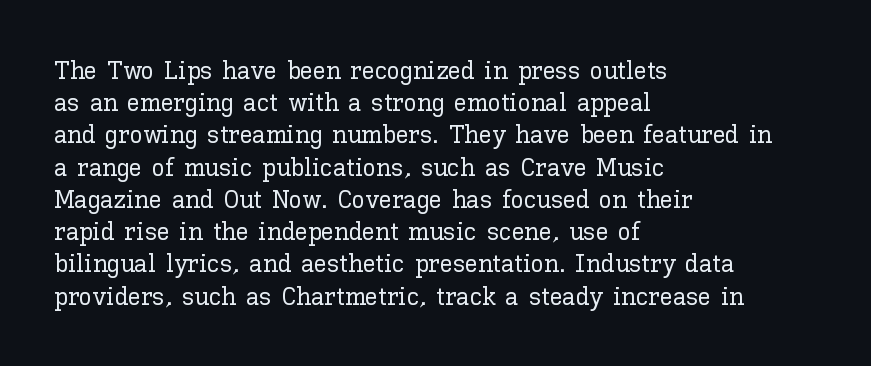
The image shows 26 px text type, upright; set left-aligned, line spacing 1.24x, normal letter spacing, not underlined.
